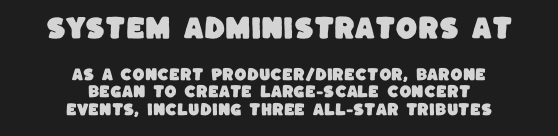
Q: Is the text underlined? A: No.
Q: How is the paragraph aligned? A: Centered.
Q: Is the spacing between letters normal or unusually wide? A: Normal.
Q: Which block of text is set in a larger size, the first (top) or the second (bottom)? A: The first (top) one.
